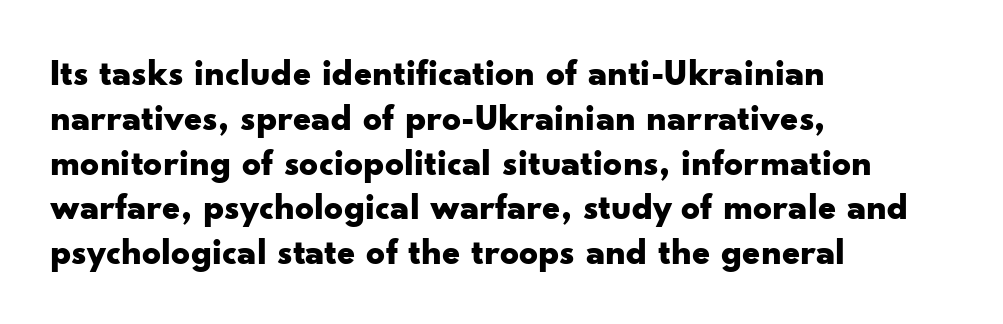
Q: Is the text bold? A: Yes.
Q: Is the text italic (slanted)? A: No, it is upright.
Q: Is the typeface a serif or a sans-serif typeface? A: Sans-serif.
Q: Is the text underlined? A: No.
Q: How is the paragraph aligned? A: Left-aligned.
Q: Is the spacing between letters normal or unusually wide? A: Normal.
Q: Width (condensed, normal, or wide)? A: Wide.
Q: Stroke contrast? A: Low.
Q: x-height? A: Small.
Q: Monospaced? A: No.
